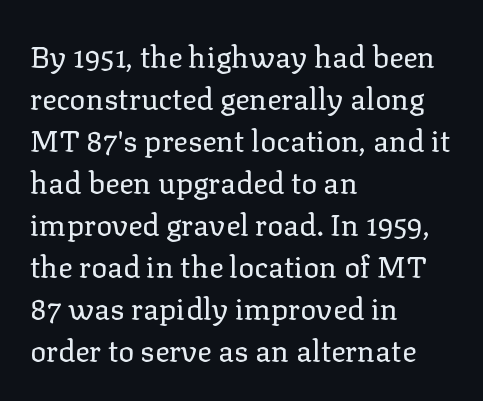
Q: Is the text bold? A: No.
Q: Is the text italic (slanted)? A: No, it is upright.
Q: Is the typeface a serif or a sans-serif typeface? A: Serif.
Q: Is the text underlined? A: No.
Q: How is the paragraph aligned? A: Left-aligned.
Q: Is the spacing between letters normal or unusually wide? A: Normal.
Q: Is the spacing between lines tight, normal or loose? A: Normal.
Q: Width (condensed, normal, or wide)? A: Normal.
Q: Stroke contrast? A: Low.
Q: x-height? A: Medium.
Q: Monospaced? A: No.
